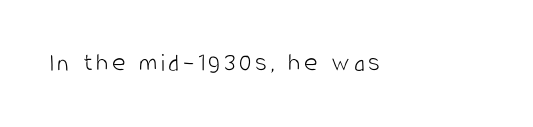
{"italic": "no", "bold": "no", "underline": "no", "glyph_px": 26}
